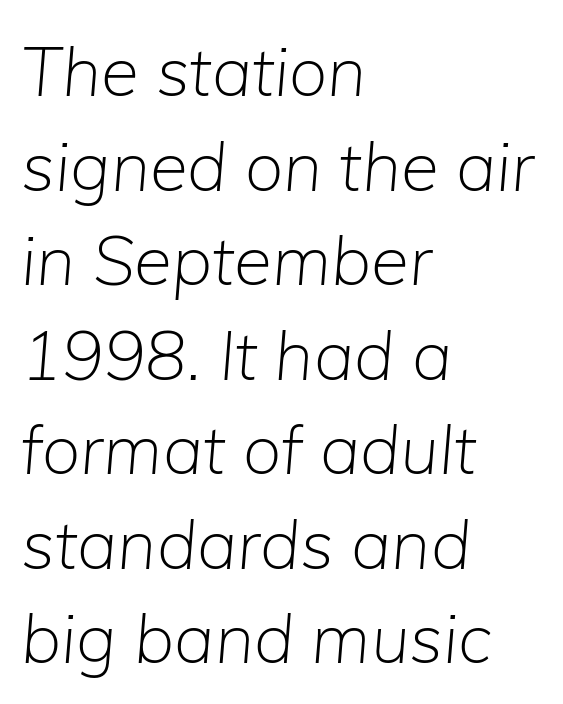
{"italic": "yes", "lean": "right", "slant_degrees": 5, "bold": "no", "weight": "light", "width": "normal", "stroke_contrast": "low", "x_height": "medium", "monospaced": "no", "underline": "no", "align": "left", "line_spacing": "normal", "line_spacing_ratio": 1.37, "letter_spacing": "normal", "letter_spacing_em": 0.0, "glyph_px": 69}
